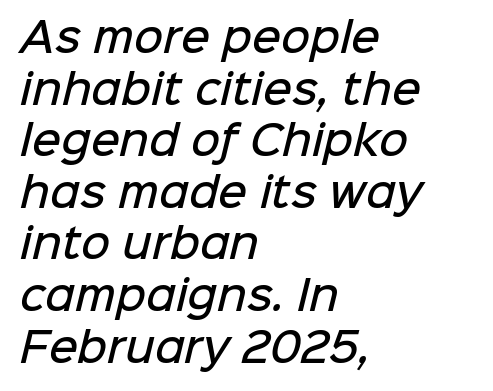
The passage shown has conventional tracking throughout. Here the designer chose a conventional face with non-uniform glyph widths. The sample has been set in demibold, a notch under bold. Serifs: no, the terminals of the letterforms are clean.
